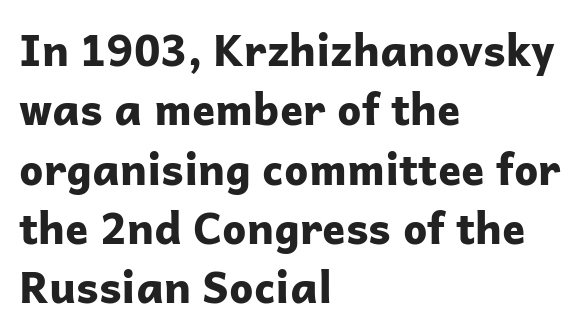
The image shows 43 px bold sans-serif type, upright; set left-aligned, normal line spacing (1.38x), normal letter spacing, not underlined; low stroke contrast and a medium x-height.
